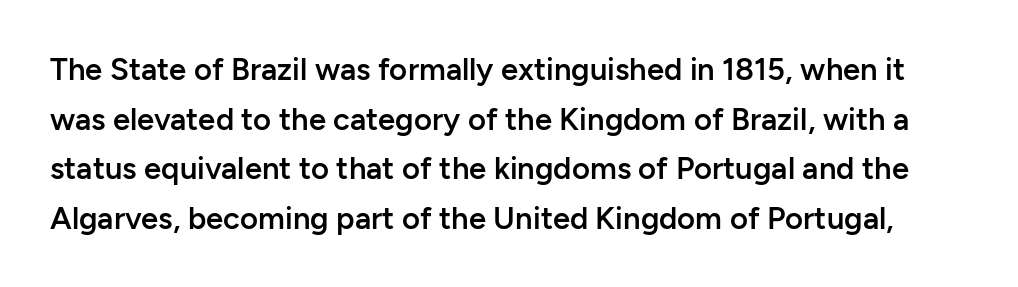
Do the characters align in a grid? No, the font is proportional. Rendered with straight, roman letterforms. Interline gaps are of average width in this sample. Nope, no serifs anywhere on these letters.
